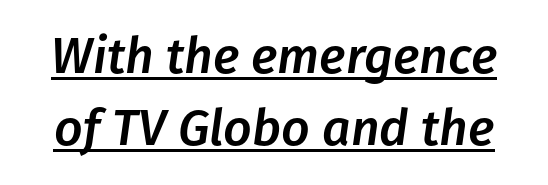
The rendering uses natural spacing where letterforms have individual widths. Leading matches the norm, producing a regular column. Compared with typical body copy, the letter spacing here is the same. Quick note: italic. A baseline rule has been typeset under these characters.
